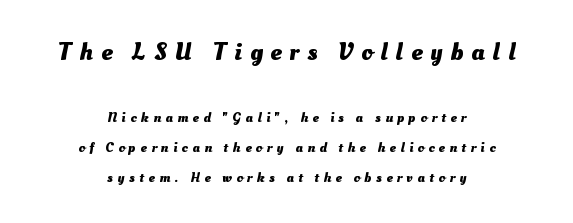
The image shows 25 px bold type; set centered, loose line spacing (2.14x), unusually wide letter spacing (+0.32 em), not underlined; the first (top) block is 1.79x larger.
